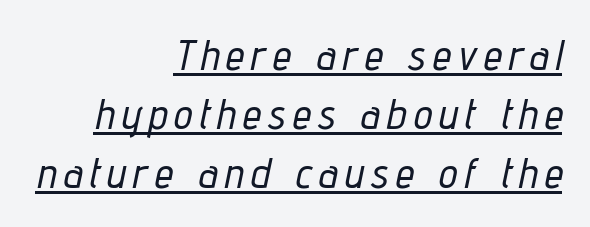
The block of text has a typical density, with ordinary space between rows. Is this a fixed-width face? No — the glyphs have proportional, varying widths. The sample's only ornament is a line tracing under the words. An italicized treatment has been applied to the whole sample.
